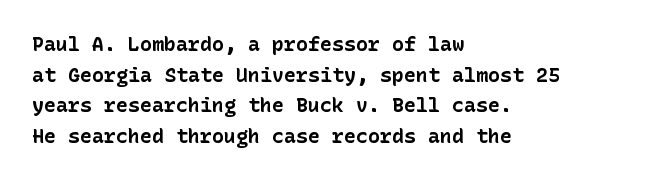
Q: Is the text bold? A: Yes.
Q: Is the text italic (slanted)? A: No, it is upright.
Q: Is the text underlined? A: No.
Q: How is the paragraph aligned? A: Left-aligned.
Q: Is the spacing between letters normal or unusually wide? A: Normal.
Q: Is the spacing between lines tight, normal or loose? A: Normal.
